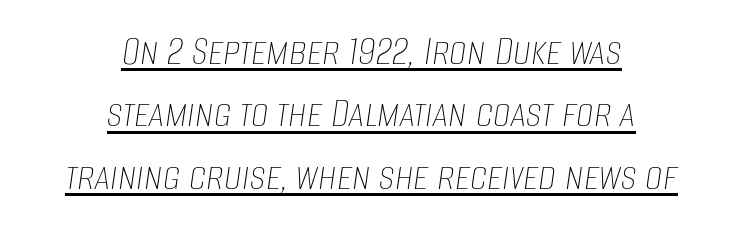
{"italic": "yes", "lean": "right", "slant_degrees": 8, "bold": "no", "weight": "thin", "width": "condensed", "stroke_contrast": "low", "x_height": "large", "monospaced": "no", "underline": "yes", "align": "center", "line_spacing": "normal", "line_spacing_ratio": 1.42, "letter_spacing": "normal", "letter_spacing_em": 0.0, "glyph_px": 44}
